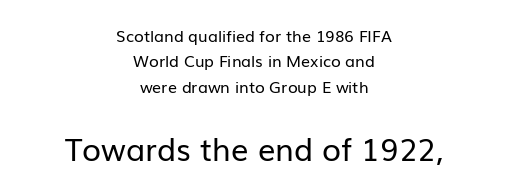
The image shows 31 px regular-weight sans-serif type, upright; set centered, normal line spacing (1.58x), normal letter spacing, not underlined; the second (bottom) block is 1.94x larger; low stroke contrast and a medium x-height.
